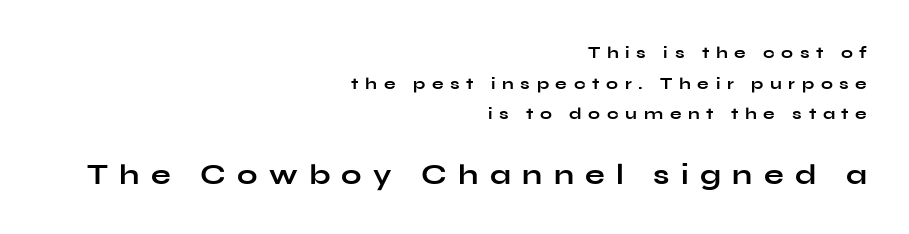
Q: Is the text bold? A: Yes.
Q: Is the text italic (slanted)? A: No, it is upright.
Q: Is the typeface a serif or a sans-serif typeface? A: Sans-serif.
Q: Is the text underlined? A: No.
Q: How is the paragraph aligned? A: Right-aligned.
Q: Is the spacing between letters normal or unusually wide? A: Unusually wide.
Q: Which block of text is set in a larger size, the first (top) or the second (bottom)? A: The second (bottom) one.
Q: Width (condensed, normal, or wide)? A: Wide.
Q: Stroke contrast? A: Low.
Q: x-height? A: Medium.
Q: Monospaced? A: No.
